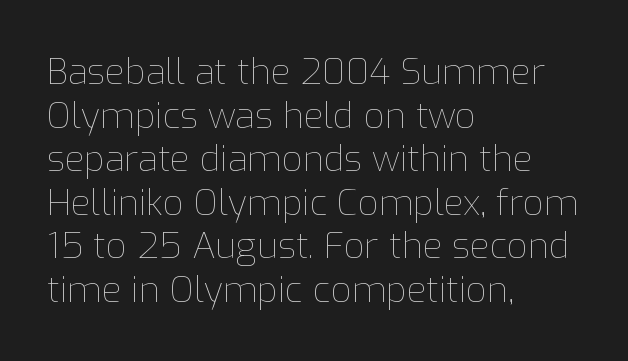
Q: Is the text bold? A: No.
Q: Is the text italic (slanted)? A: No, it is upright.
Q: Is the text underlined? A: No.
Q: How is the paragraph aligned? A: Left-aligned.
Q: Is the spacing between letters normal or unusually wide? A: Normal.
Q: Width (condensed, normal, or wide)? A: Normal.
Q: Stroke contrast? A: Low.
Q: x-height? A: Medium.
Q: Monospaced? A: No.
